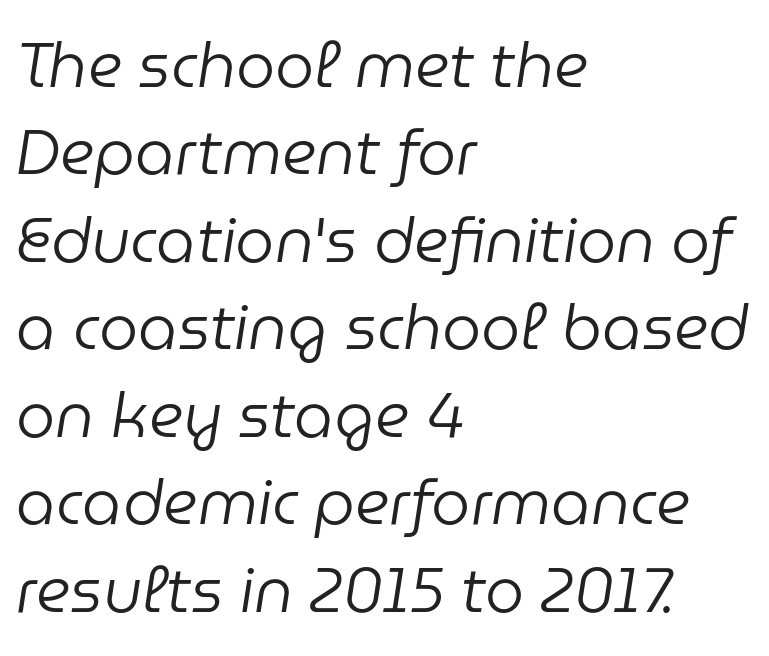
{"italic": "yes", "lean": "right", "slant_degrees": 9, "bold": "no", "weight": "regular", "width": "normal", "stroke_contrast": "low", "x_height": "medium", "monospaced": "no", "underline": "no", "align": "left", "line_spacing": "normal", "line_spacing_ratio": 1.41, "letter_spacing": "normal", "letter_spacing_em": 0.0, "glyph_px": 62}
